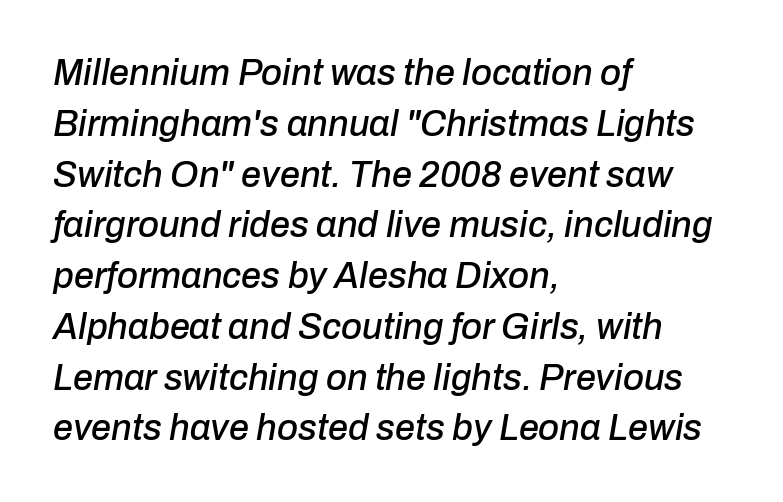
Nobody drew a line under any word here. Alignment: flush left. You could not count columns in this text — the font is proportionally spaced. The letters sit at their default tracking, neither squeezed nor spread.
